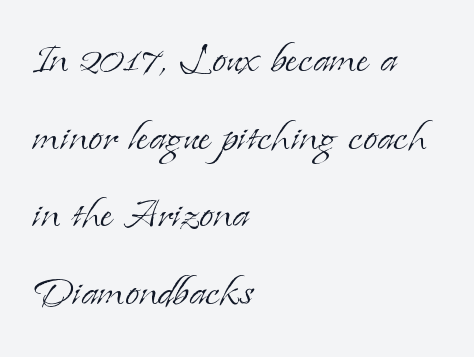
{"serif": "yes", "bold": "no", "weight": "light", "width": "normal", "stroke_contrast": "low", "x_height": "small", "monospaced": "no", "underline": "no", "align": "left", "line_spacing": "normal", "line_spacing_ratio": 1.52, "letter_spacing": "normal", "letter_spacing_em": 0.0, "glyph_px": 51}
